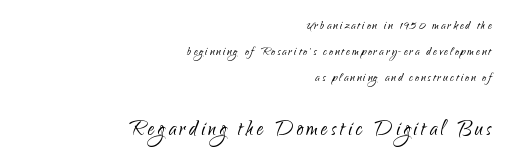
Q: Is the text bold? A: No.
Q: Is the text italic (slanted)? A: Yes.
Q: Is the text underlined? A: No.
Q: How is the paragraph aligned? A: Right-aligned.
Q: Which block of text is set in a larger size, the first (top) or the second (bottom)? A: The second (bottom) one.
